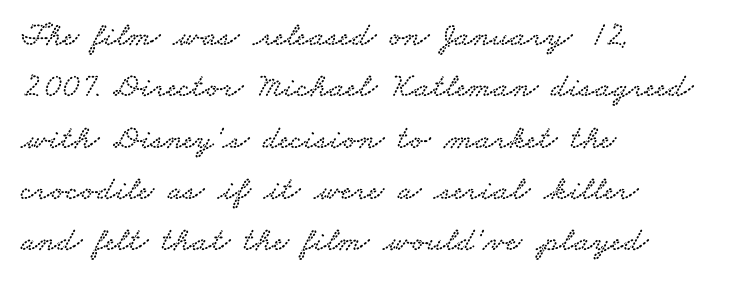
The image shows 34 px wide serif type; set left-aligned, normal line spacing (1.51x), normal letter spacing, not underlined; low stroke contrast and a small x-height.
